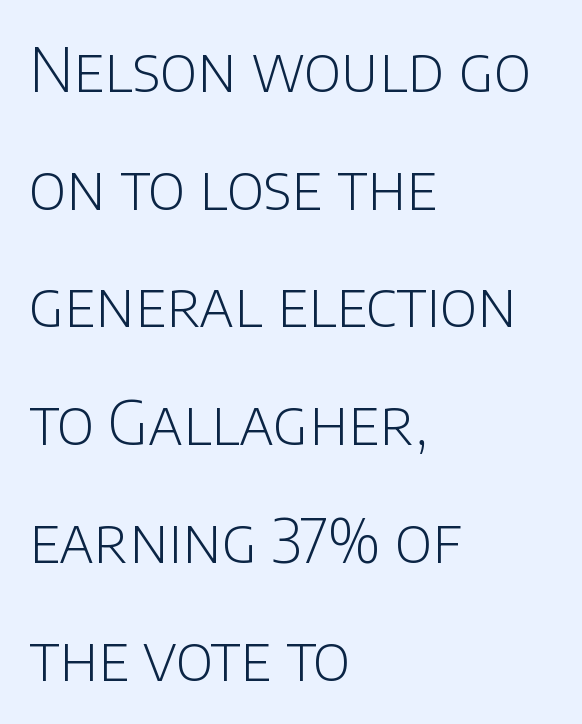
A typesetter would call this proportional, since set widths differ per character. The passage shown is not bold in any degree. Rule under the text: the space is simply empty. One-word summary of the alignment: left. Typographically, this falls in the sans-serif category.
